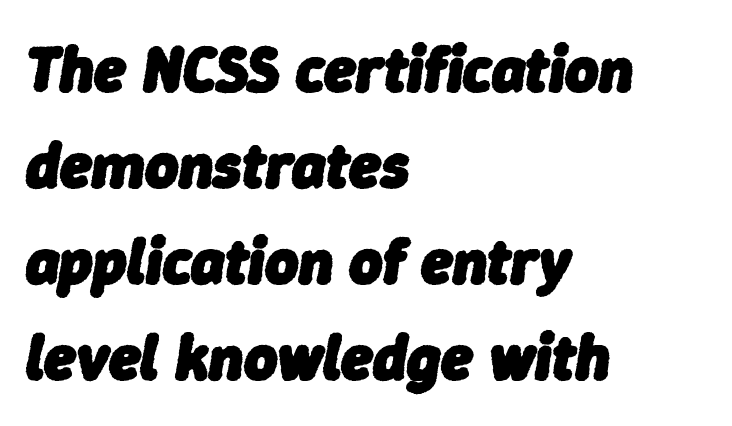
Q: Is the text bold? A: Yes.
Q: Is the text italic (slanted)? A: Yes, it leans right by about 9 degrees.
Q: Is the text underlined? A: No.
Q: How is the paragraph aligned? A: Left-aligned.
Q: Is the spacing between letters normal or unusually wide? A: Normal.
Q: Is the spacing between lines tight, normal or loose? A: Normal.
Q: Width (condensed, normal, or wide)? A: Normal.
Q: Stroke contrast? A: Low.
Q: x-height? A: Medium.
Q: Monospaced? A: No.
